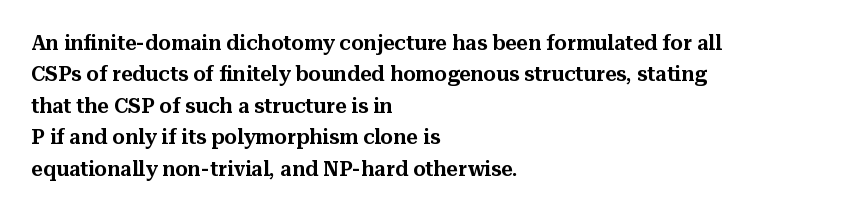
Q: Is the text italic (slanted)? A: No, it is upright.
Q: Is the text underlined? A: No.
Q: How is the paragraph aligned? A: Left-aligned.
Q: Is the spacing between letters normal or unusually wide? A: Normal.
Q: Is the spacing between lines tight, normal or loose? A: Normal.
